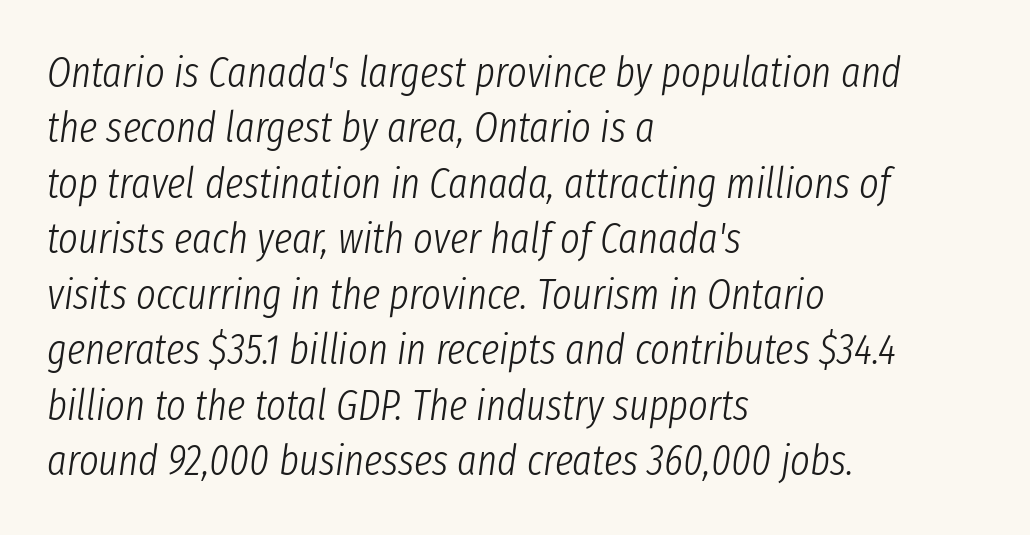
Does extra space separate the letters? No, they use regular spacing. This sample is left-justified, so line endings fall wherever the words run out. Whoever set this chose a conventional vertical rhythm. The specimen omits any rule beneath the text block's lines. Is the type heavy? It reads as light-to-regular instead.
